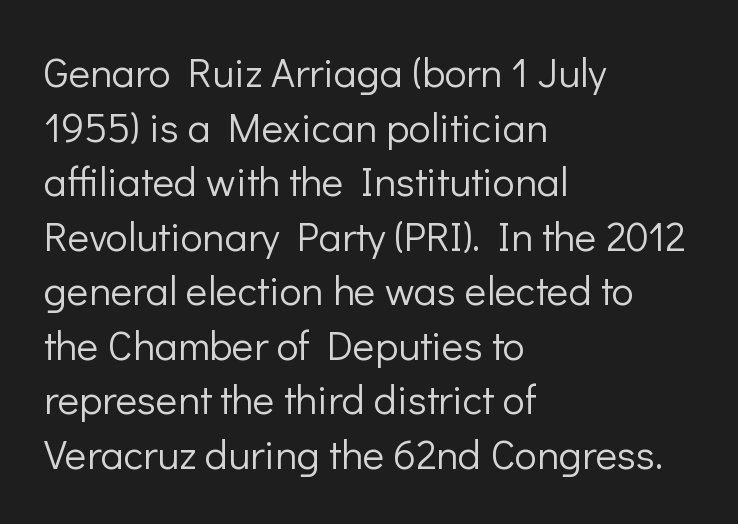
{"serif": "no", "italic": "no", "bold": "no", "weight": "light", "width": "normal", "stroke_contrast": "low", "x_height": "medium", "monospaced": "no", "underline": "no", "align": "left", "line_spacing": "normal", "line_spacing_ratio": 1.33, "letter_spacing": "normal", "letter_spacing_em": 0.0, "glyph_px": 41}
